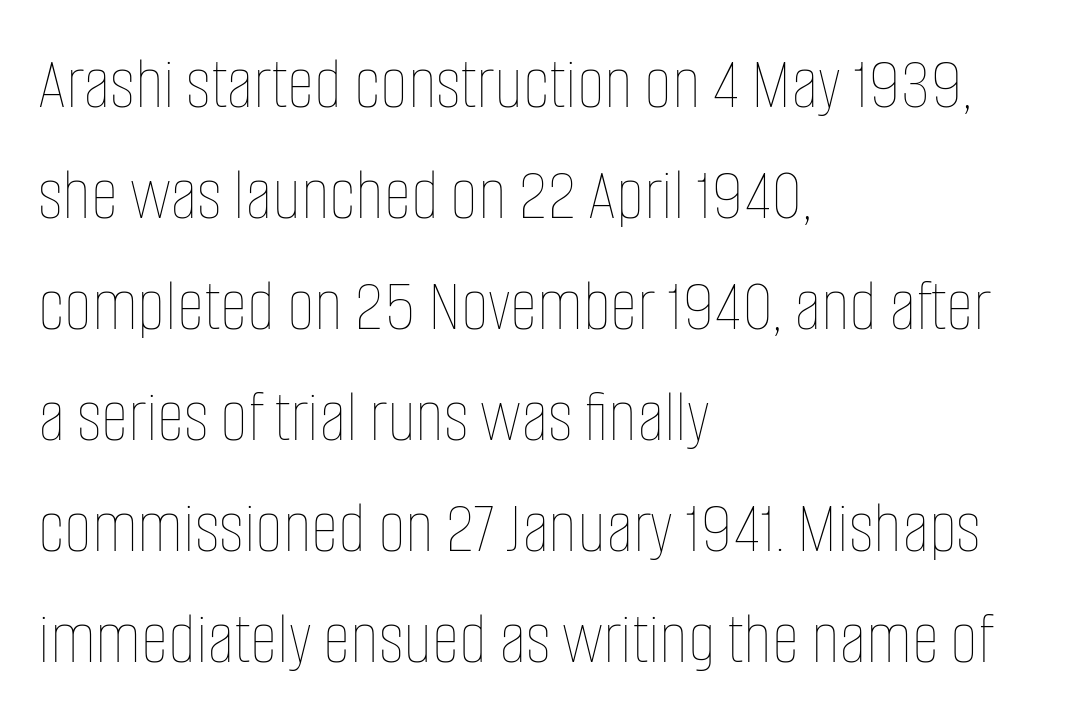
{"italic": "no", "bold": "no", "weight": "thin", "width": "condensed", "stroke_contrast": "low", "x_height": "large", "monospaced": "no", "underline": "no", "align": "left", "line_spacing": "normal", "line_spacing_ratio": 1.46, "letter_spacing": "normal", "letter_spacing_em": 0.0, "glyph_px": 76}
